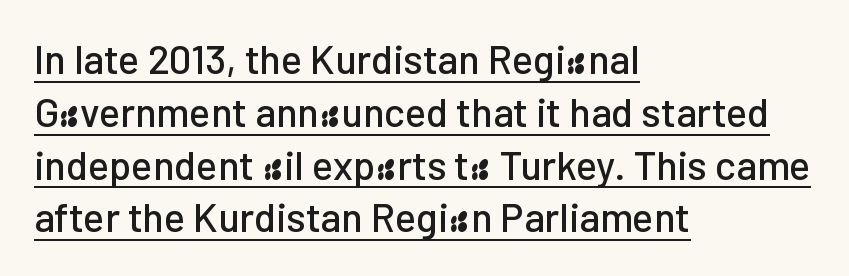
Q: Is the text italic (slanted)? A: No, it is upright.
Q: Is the typeface a serif or a sans-serif typeface? A: Sans-serif.
Q: Is the text underlined? A: Yes.
Q: How is the paragraph aligned? A: Left-aligned.
Q: Is the spacing between letters normal or unusually wide? A: Normal.
Q: Is the spacing between lines tight, normal or loose? A: Normal.
Q: Width (condensed, normal, or wide)? A: Normal.
Q: Stroke contrast? A: Low.
Q: x-height? A: Medium.
Q: Monospaced? A: No.
